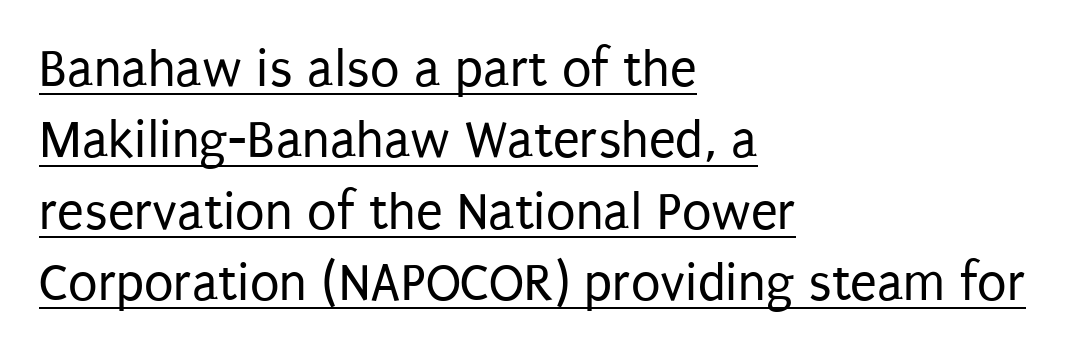
{"serif": "no", "italic": "no", "bold": "no", "weight": "regular", "width": "condensed", "stroke_contrast": "low", "x_height": "large", "monospaced": "no", "underline": "yes", "align": "left", "line_spacing": "normal", "line_spacing_ratio": 1.32, "letter_spacing": "normal", "letter_spacing_em": 0.0, "glyph_px": 54}
